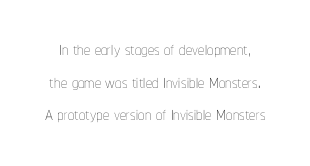
The string is rendered with underlining switched off. No italicization has been applied; the sample stays upright. Evenly set lines give the paragraph a standard silhouette. Heft: none added — not bold. Caption: multi-line text, centered on the measure. What stands out about the letter spacing? Nothing — it is the standard amount.
